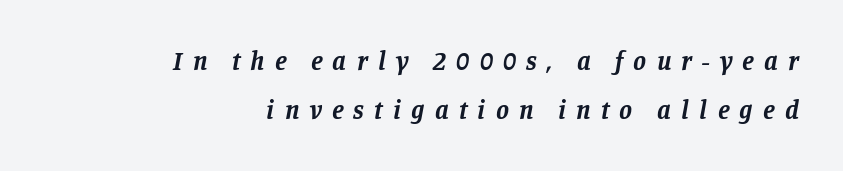
The rendering anchors every line to the right-hand side. Words float on clear page, feet unadorned. As a designer I'd log this as weight 700, bold. The face used here is rendered with a markedly widened letterfit. Quick note: italic.
